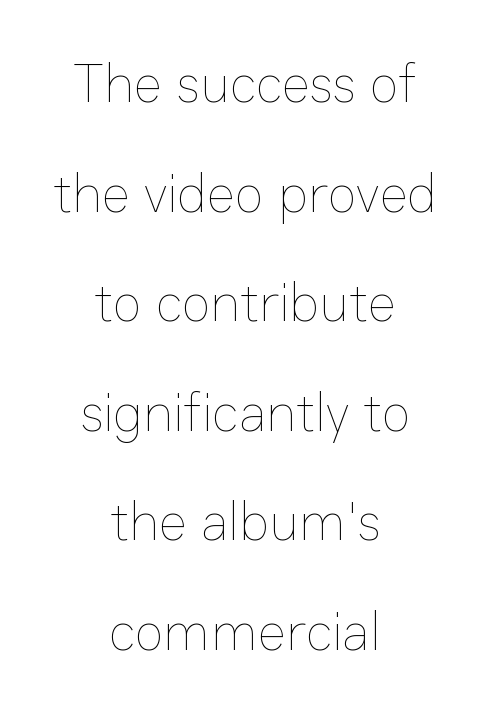
{"italic": "no", "bold": "no", "weight": "thin", "width": "normal", "stroke_contrast": "low", "x_height": "medium", "monospaced": "no", "underline": "no", "align": "center", "line_spacing": "loose", "line_spacing_ratio": 2.03, "letter_spacing": "normal", "letter_spacing_em": 0.0, "glyph_px": 54}
